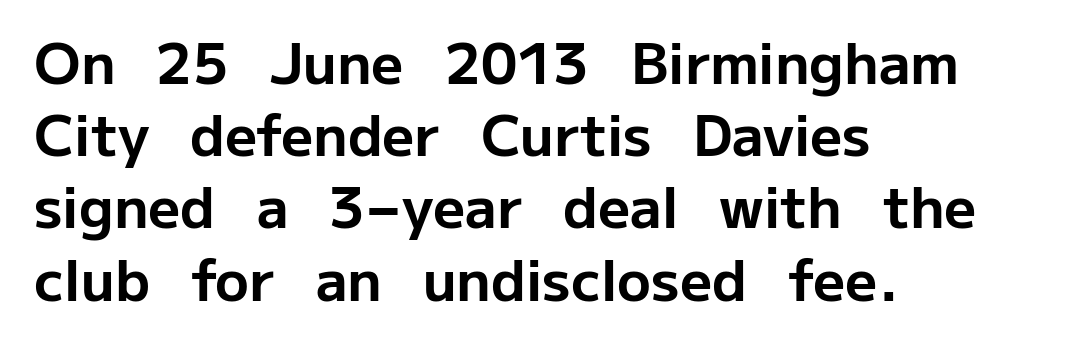
Q: Is the text bold? A: Yes.
Q: Is the text italic (slanted)? A: No, it is upright.
Q: Is the typeface a serif or a sans-serif typeface? A: Sans-serif.
Q: Is the text underlined? A: No.
Q: How is the paragraph aligned? A: Left-aligned.
Q: Is the spacing between letters normal or unusually wide? A: Normal.
Q: Is the spacing between lines tight, normal or loose? A: Normal.
Q: Width (condensed, normal, or wide)? A: Normal.
Q: Stroke contrast? A: Low.
Q: x-height? A: Medium.
Q: Monospaced? A: No.
